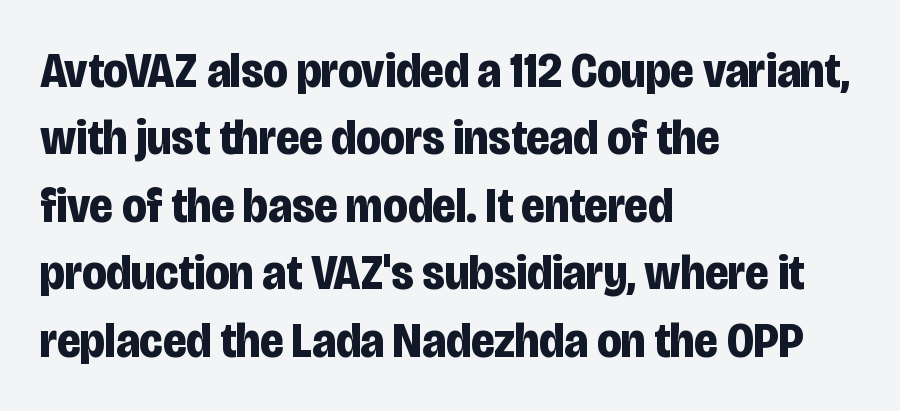
The image shows 50 px bold, condensed sans-serif type, upright; set left-aligned, normal line spacing (1.35x), normal letter spacing, not underlined; low stroke contrast and a large x-height.
